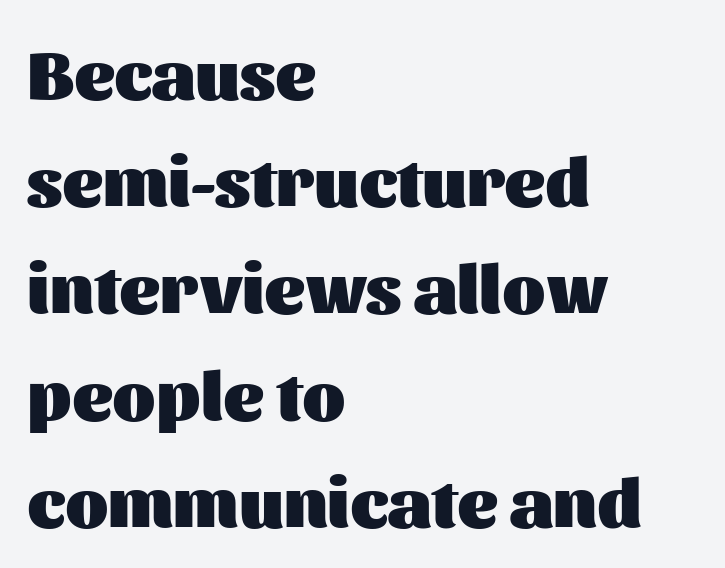
{"serif": "no", "italic": "no", "bold": "yes", "weight": "heavy", "width": "normal", "stroke_contrast": "medium", "x_height": "medium", "monospaced": "no", "underline": "no", "align": "left", "line_spacing": "normal", "line_spacing_ratio": 1.53, "letter_spacing": "normal", "letter_spacing_em": 0.0, "glyph_px": 70}
